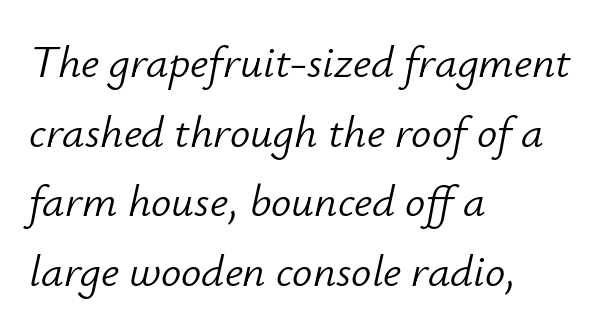
Q: Is the text bold? A: No.
Q: Is the text italic (slanted)? A: Yes, it leans right by about 12 degrees.
Q: Is the text underlined? A: No.
Q: How is the paragraph aligned? A: Left-aligned.
Q: Is the spacing between letters normal or unusually wide? A: Normal.
Q: Is the spacing between lines tight, normal or loose? A: Normal.
Q: Width (condensed, normal, or wide)? A: Normal.
Q: Stroke contrast? A: Low.
Q: x-height? A: Small.
Q: Monospaced? A: No.
